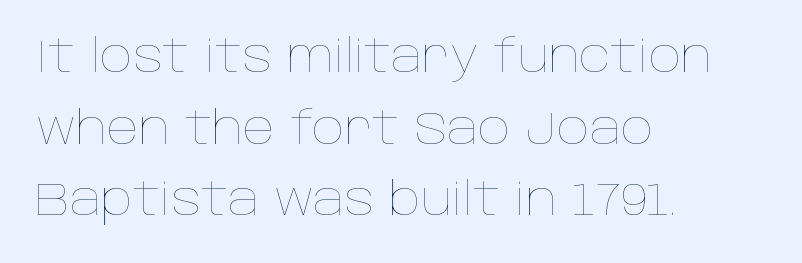
{"italic": "no", "bold": "no", "weight": "thin", "width": "normal", "stroke_contrast": "low", "x_height": "large", "monospaced": "no", "underline": "no", "align": "left", "line_spacing": "normal", "line_spacing_ratio": 1.59, "letter_spacing": "normal", "letter_spacing_em": 0.0, "glyph_px": 45}
